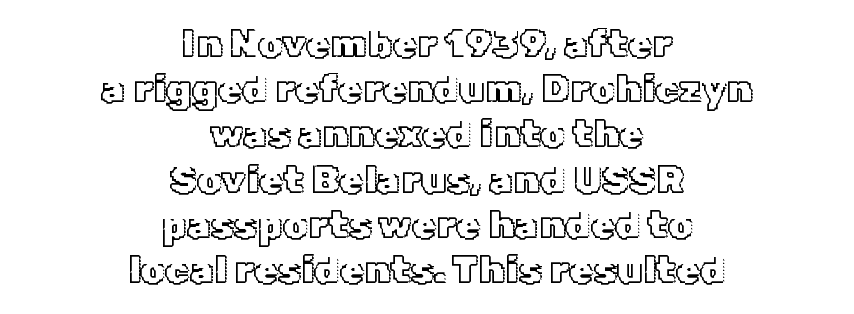
The image shows 39 px text type, upright; set centered, line spacing 1.16x, normal letter spacing, not underlined; a medium x-height.
